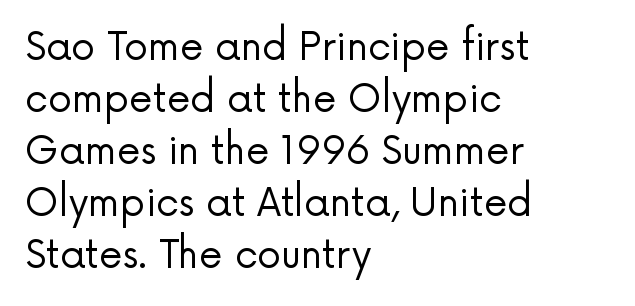
{"serif": "no", "italic": "no", "bold": "no", "weight": "regular", "width": "normal", "stroke_contrast": "low", "x_height": "medium", "monospaced": "no", "underline": "no", "align": "left", "line_spacing": "normal", "line_spacing_ratio": 1.37, "letter_spacing": "normal", "letter_spacing_em": 0.0, "glyph_px": 38}
